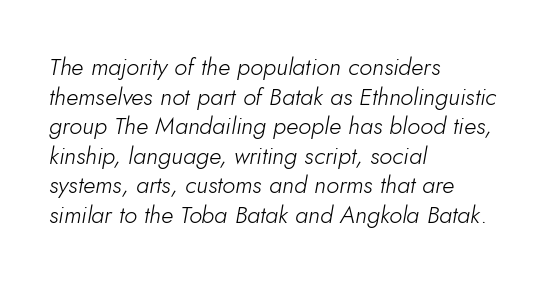
The image shows 24 px text type, italic (leaning right); set left-aligned, line spacing 1.23x, normal letter spacing, not underlined.
